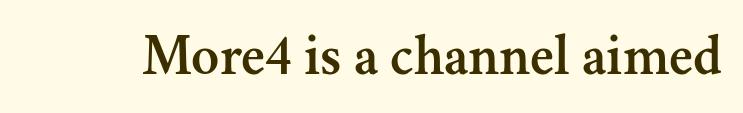
{"serif": "yes", "italic": "no", "width": "normal", "stroke_contrast": "medium", "x_height": "small", "monospaced": "no", "underline": "no", "letter_spacing": "normal", "letter_spacing_em": 0.0, "glyph_px": 58}
